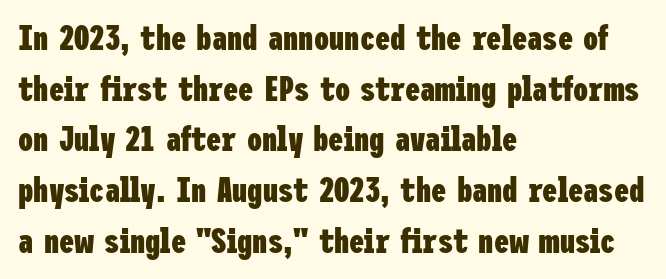
The image shows 34 px heavy, condensed sans-serif type, upright; set left-aligned, normal line spacing (1.49x), normal letter spacing, not underlined; low stroke contrast and a medium x-height.
